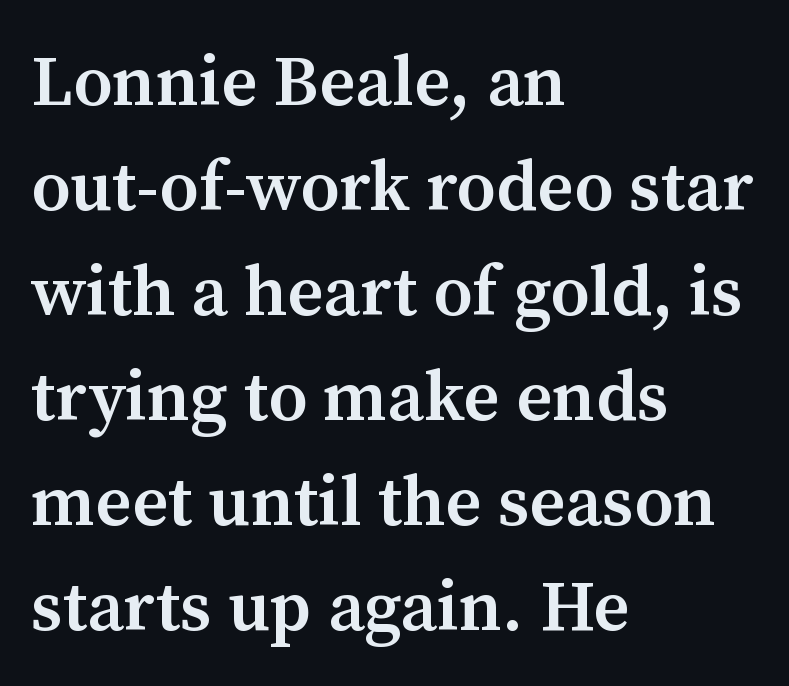
Serifs: yes, visible at the terminals of the letterforms. Summary of weight: moderately heavy, a semibold. The line texture is even and compact thanks to regular tracking. You can tell it's not italic because the verticals are truly vertical.
